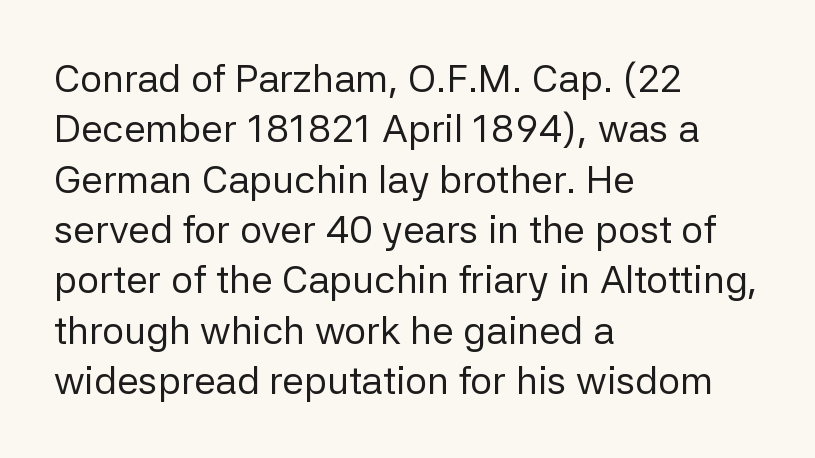
Q: Is the text bold? A: No.
Q: Is the text italic (slanted)? A: No, it is upright.
Q: Is the typeface a serif or a sans-serif typeface? A: Sans-serif.
Q: Is the text underlined? A: No.
Q: How is the paragraph aligned? A: Left-aligned.
Q: Is the spacing between letters normal or unusually wide? A: Normal.
Q: Is the spacing between lines tight, normal or loose? A: Normal.
Q: Width (condensed, normal, or wide)? A: Normal.
Q: Stroke contrast? A: Low.
Q: x-height? A: Medium.
Q: Monospaced? A: No.
